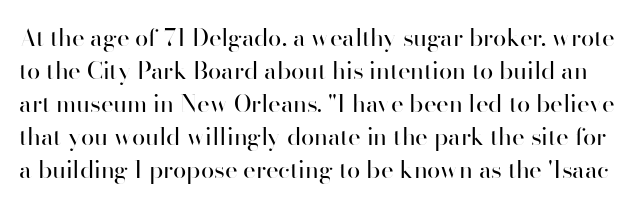
Q: Is the text bold? A: No.
Q: Is the text italic (slanted)? A: No, it is upright.
Q: Is the text underlined? A: No.
Q: Is the spacing between letters normal or unusually wide? A: Normal.
Q: Is the spacing between lines tight, normal or loose? A: Normal.
